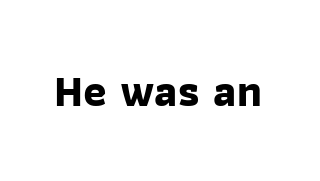
Q: Is the text bold? A: Yes.
Q: Is the typeface a serif or a sans-serif typeface? A: Sans-serif.
Q: Is the text underlined? A: No.
Q: Is the spacing between letters normal or unusually wide? A: Normal.
Q: Width (condensed, normal, or wide)? A: Normal.
Q: Stroke contrast? A: Low.
Q: x-height? A: Medium.
Q: Monospaced? A: No.
